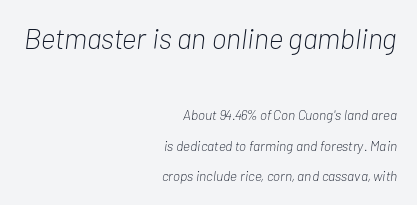
Q: Is the text bold? A: No.
Q: Is the text italic (slanted)? A: Yes, it leans right by about 7 degrees.
Q: Is the text underlined? A: No.
Q: How is the paragraph aligned? A: Right-aligned.
Q: Is the spacing between letters normal or unusually wide? A: Normal.
Q: Is the spacing between lines tight, normal or loose? A: Loose.
Q: Which block of text is set in a larger size, the first (top) or the second (bottom)? A: The first (top) one.
Q: Width (condensed, normal, or wide)? A: Condensed.
Q: Stroke contrast? A: Low.
Q: x-height? A: Medium.
Q: Monospaced? A: No.
